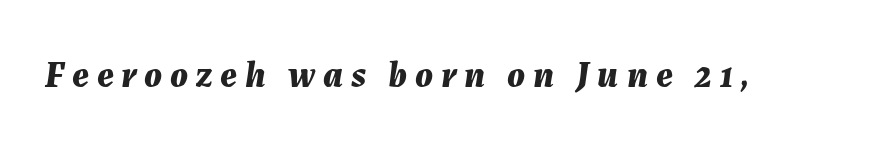
{"italic": "yes", "lean": "right", "slant_degrees": 7, "bold": "yes", "weight": "bold", "width": "normal", "stroke_contrast": "medium", "x_height": "medium", "monospaced": "no", "underline": "no", "letter_spacing": "wide", "letter_spacing_em": 0.21, "glyph_px": 37}
